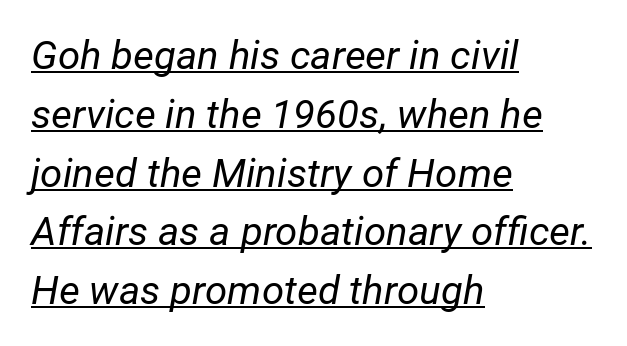
The image shows 40 px regular-weight type, italic (leaning right); set left-aligned, normal line spacing (1.47x), normal letter spacing, underlined; low stroke contrast and a medium x-height.
